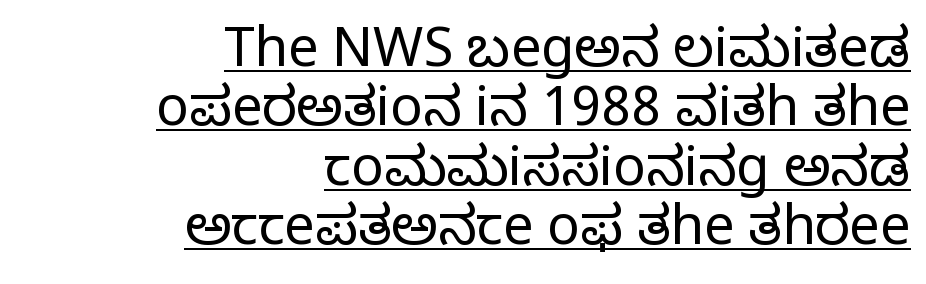
{"serif": "yes", "italic": "no", "bold": "no", "weight": "regular", "width": "normal", "stroke_contrast": "low", "x_height": "large", "monospaced": "no", "underline": "yes", "align": "right", "line_spacing": "tight", "line_spacing_ratio": 1.1, "letter_spacing": "normal", "letter_spacing_em": 0.0, "glyph_px": 54}
